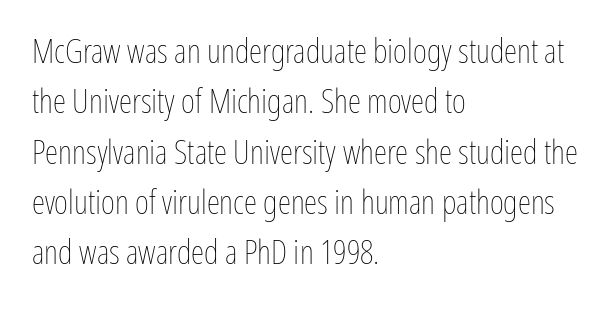
Q: Is the text bold? A: No.
Q: Is the text italic (slanted)? A: No, it is upright.
Q: Is the text underlined? A: No.
Q: How is the paragraph aligned? A: Left-aligned.
Q: Is the spacing between letters normal or unusually wide? A: Normal.
Q: Is the spacing between lines tight, normal or loose? A: Normal.
Q: Width (condensed, normal, or wide)? A: Condensed.
Q: Stroke contrast? A: Low.
Q: x-height? A: Medium.
Q: Monospaced? A: No.
